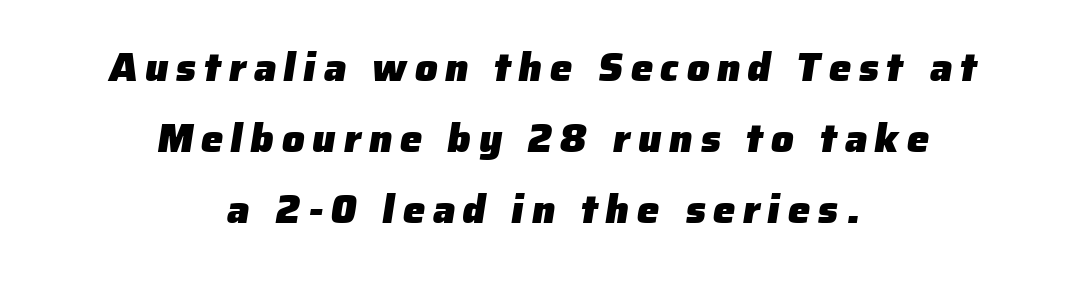
The image shows 40 px heavy sans-serif type; set centered, line spacing 1.77x, not underlined; low stroke contrast and a medium x-height.
